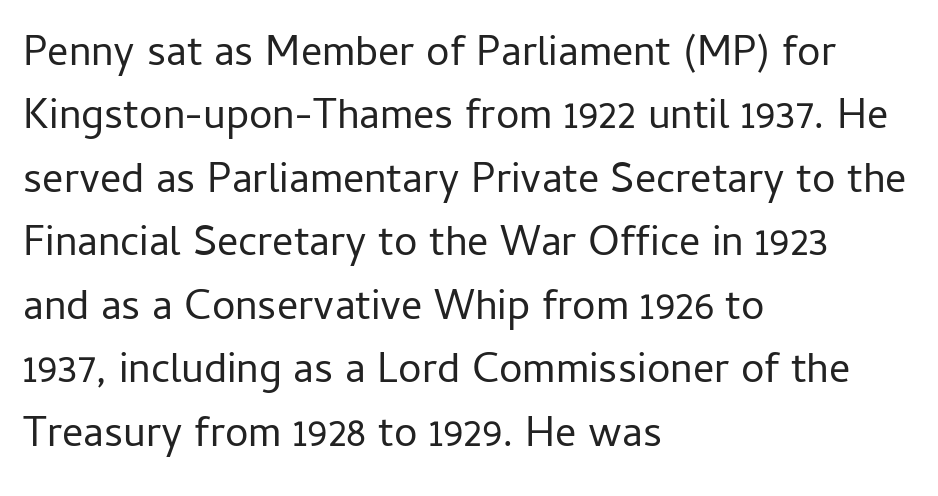
Q: Is the text bold? A: No.
Q: Is the text italic (slanted)? A: No, it is upright.
Q: Is the typeface a serif or a sans-serif typeface? A: Sans-serif.
Q: Is the text underlined? A: No.
Q: How is the paragraph aligned? A: Left-aligned.
Q: Is the spacing between letters normal or unusually wide? A: Normal.
Q: Is the spacing between lines tight, normal or loose? A: Normal.
Q: Width (condensed, normal, or wide)? A: Normal.
Q: Stroke contrast? A: Low.
Q: x-height? A: Medium.
Q: Monospaced? A: No.
